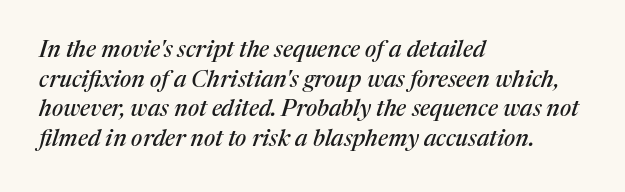
Underlining? Definitely not there. Normally led — the rows are evenly, conventionally spaced. These lines stack with their left ends in a neat column. The type is set solid horizontally, with unmodified tracking.
